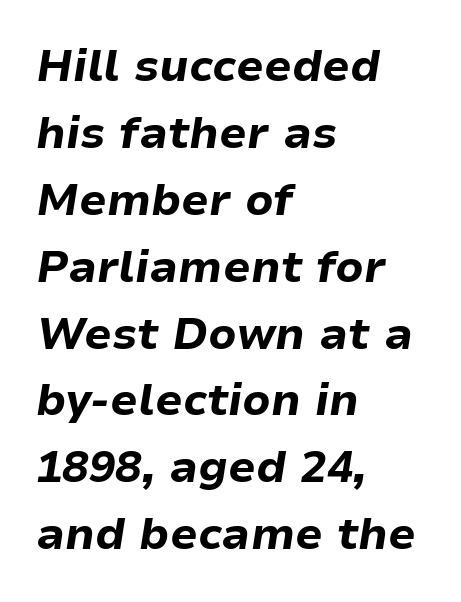
Q: Is the text bold? A: Yes.
Q: Is the text italic (slanted)? A: Yes, it leans right by about 9 degrees.
Q: Is the text underlined? A: No.
Q: How is the paragraph aligned? A: Left-aligned.
Q: Is the spacing between letters normal or unusually wide? A: Normal.
Q: Is the spacing between lines tight, normal or loose? A: Normal.
Q: Width (condensed, normal, or wide)? A: Normal.
Q: Stroke contrast? A: Low.
Q: x-height? A: Medium.
Q: Monospaced? A: No.
